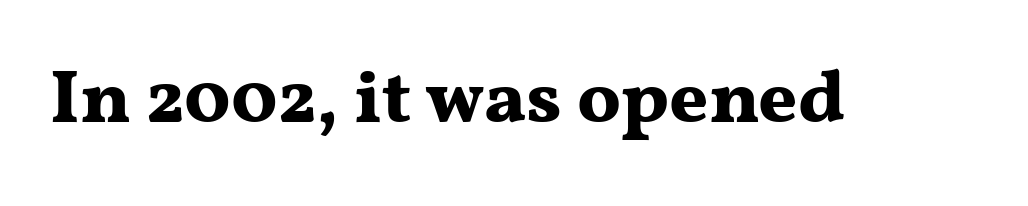
Q: Is the text bold? A: Yes.
Q: Is the text italic (slanted)? A: No, it is upright.
Q: Is the typeface a serif or a sans-serif typeface? A: Serif.
Q: Is the text underlined? A: No.
Q: Is the spacing between letters normal or unusually wide? A: Normal.
Q: Width (condensed, normal, or wide)? A: Wide.
Q: Stroke contrast? A: Medium.
Q: x-height? A: Medium.
Q: Monospaced? A: No.
